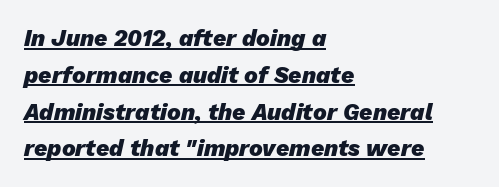
{"italic": "yes", "lean": "right", "slant_degrees": 13, "bold": "yes", "underline": "yes", "align": "left", "line_spacing": "normal", "line_spacing_ratio": 1.6, "letter_spacing": "normal", "letter_spacing_em": 0.0, "glyph_px": 23}
